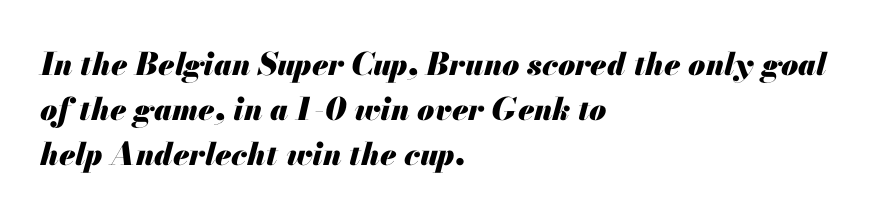
The image shows 31 px heavy type, italic (leaning right); set left-aligned, normal line spacing (1.45x), normal letter spacing, not underlined; medium stroke contrast and a small x-height.
